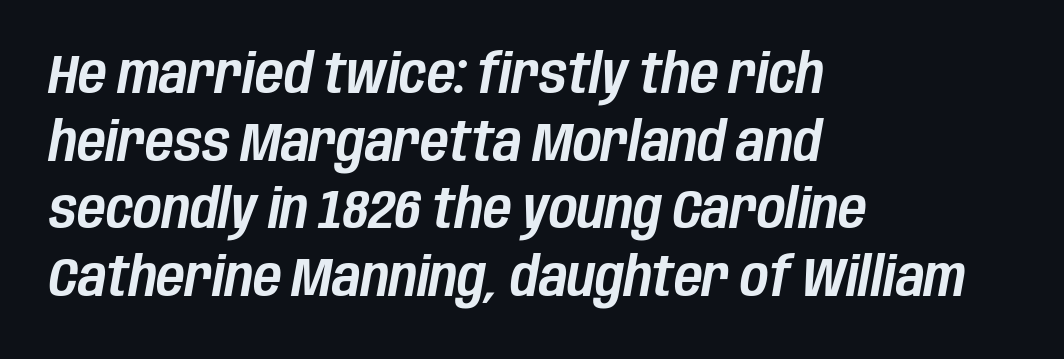
{"italic": "yes", "lean": "right", "slant_degrees": 10, "width": "condensed", "stroke_contrast": "low", "x_height": "large", "monospaced": "no", "underline": "no", "align": "left", "line_spacing_ratio": 1.23, "letter_spacing": "normal", "letter_spacing_em": 0.0, "glyph_px": 55}
